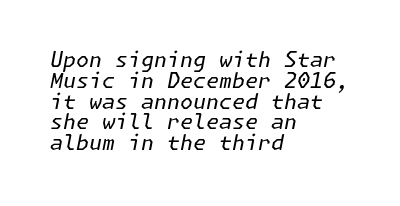
Q: Is the text bold? A: No.
Q: Is the text italic (slanted)? A: Yes, it leans right by about 11 degrees.
Q: Is the text underlined? A: No.
Q: How is the paragraph aligned? A: Left-aligned.
Q: Is the spacing between letters normal or unusually wide? A: Normal.
Q: Is the spacing between lines tight, normal or loose? A: Tight.
